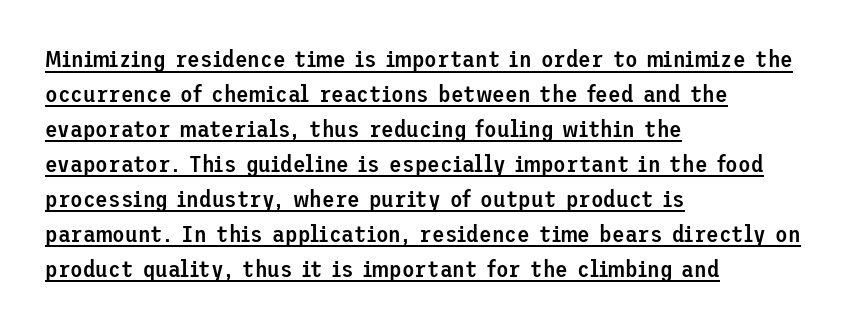
{"italic": "no", "bold": "semi", "underline": "yes", "align": "left", "line_spacing": "normal", "line_spacing_ratio": 1.52, "letter_spacing": "normal", "letter_spacing_em": 0.0, "glyph_px": 23}
